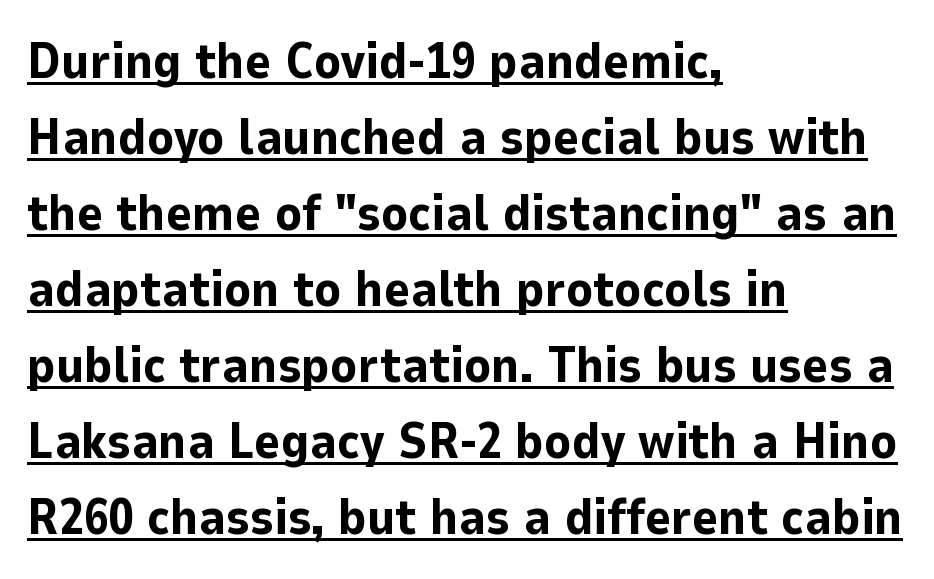
The image shows 50 px bold sans-serif type, upright; set left-aligned, normal line spacing (1.52x), normal letter spacing, underlined; low stroke contrast and a medium x-height.
